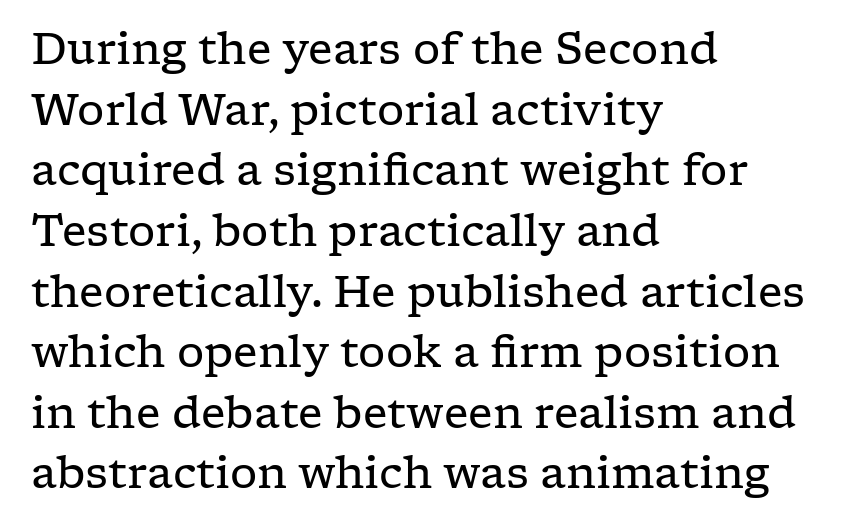
{"serif": "yes", "italic": "no", "bold": "no", "weight": "regular", "width": "wide", "stroke_contrast": "low", "x_height": "medium", "monospaced": "no", "underline": "no", "align": "left", "line_spacing": "normal", "line_spacing_ratio": 1.41, "letter_spacing": "normal", "letter_spacing_em": 0.0, "glyph_px": 43}
